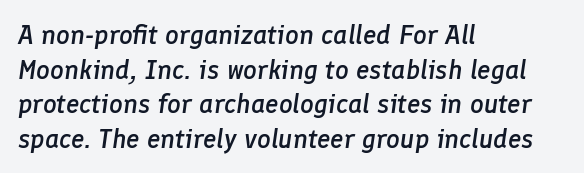
{"italic": "yes", "lean": "right", "slant_degrees": 8, "bold": "semi", "underline": "no", "align": "left", "line_spacing": "normal", "line_spacing_ratio": 1.28, "letter_spacing": "normal", "letter_spacing_em": 0.0, "glyph_px": 27}
